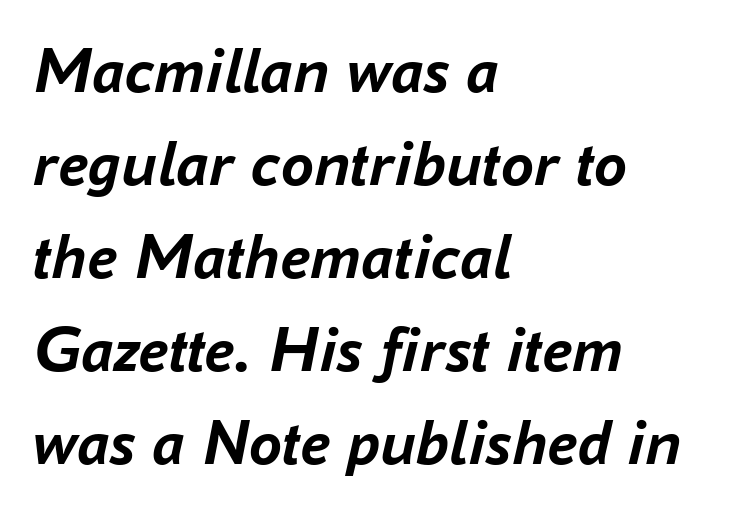
Q: Is the text bold? A: Yes.
Q: Is the text italic (slanted)? A: Yes, it leans right by about 16 degrees.
Q: Is the text underlined? A: No.
Q: How is the paragraph aligned? A: Left-aligned.
Q: Is the spacing between letters normal or unusually wide? A: Normal.
Q: Is the spacing between lines tight, normal or loose? A: Normal.
Q: Width (condensed, normal, or wide)? A: Normal.
Q: Stroke contrast? A: Low.
Q: x-height? A: Medium.
Q: Monospaced? A: No.
